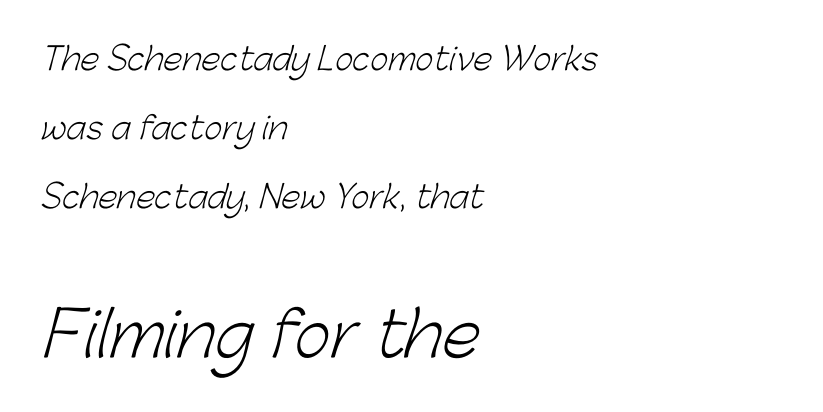
{"serif": "no", "bold": "no", "weight": "light", "width": "normal", "stroke_contrast": "low", "x_height": "medium", "monospaced": "no", "underline": "no", "align": "left", "line_spacing": "loose", "line_spacing_ratio": 2.23, "letter_spacing": "normal", "letter_spacing_em": 0.0, "larger_block": "second", "size_ratio": 2.0, "glyph_px": 62}
